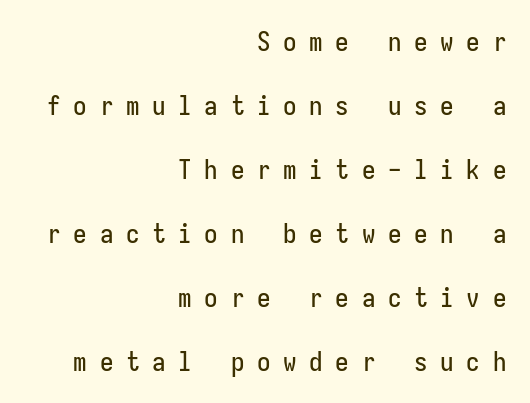
The image shows 27 px text type, upright; set right-aligned, loose line spacing (2.37x), unusually wide letter spacing (+0.47 em), not underlined.
